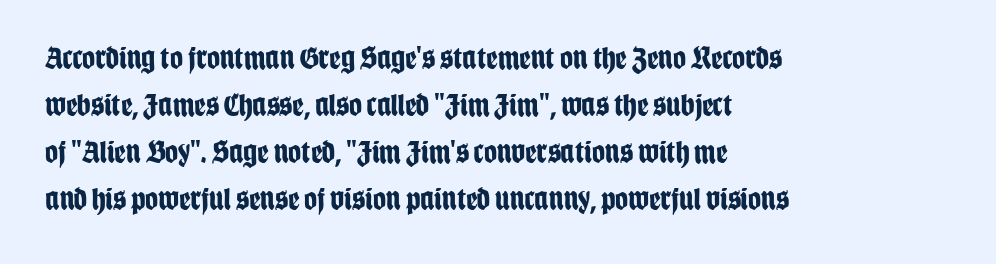
Q: Is the text bold? A: Yes.
Q: Is the text italic (slanted)? A: No, it is upright.
Q: Is the typeface a serif or a sans-serif typeface? A: Sans-serif.
Q: Is the text underlined? A: No.
Q: How is the paragraph aligned? A: Left-aligned.
Q: Is the spacing between letters normal or unusually wide? A: Normal.
Q: Is the spacing between lines tight, normal or loose? A: Normal.
Q: Width (condensed, normal, or wide)? A: Condensed.
Q: Stroke contrast? A: Low.
Q: x-height? A: Large.
Q: Monospaced? A: No.
